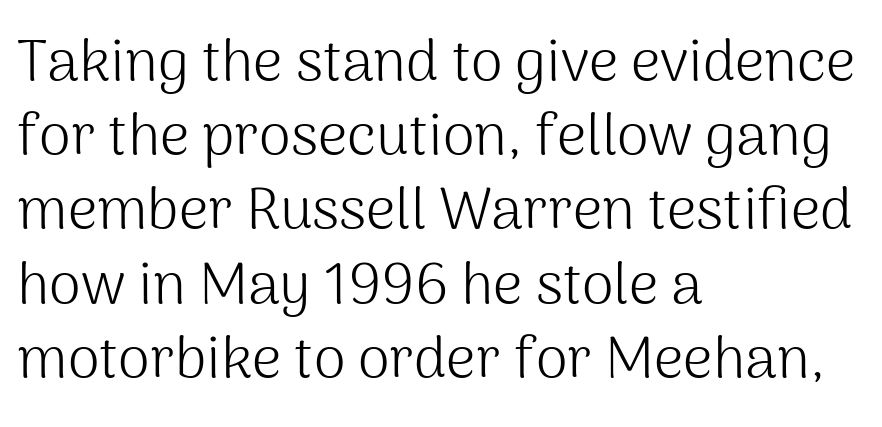
The image shows 58 px light sans-serif type, upright; set left-aligned, normal line spacing (1.28x), normal letter spacing, not underlined; medium stroke contrast and a medium x-height.
